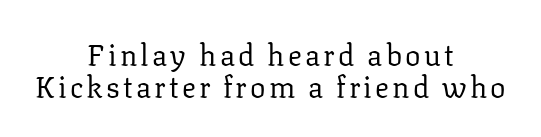
{"serif": "yes", "italic": "no", "bold": "no", "weight": "regular", "width": "normal", "stroke_contrast": "low", "x_height": "medium", "monospaced": "no", "underline": "no", "align": "center", "line_spacing": "tight", "line_spacing_ratio": 1.12, "glyph_px": 29}
